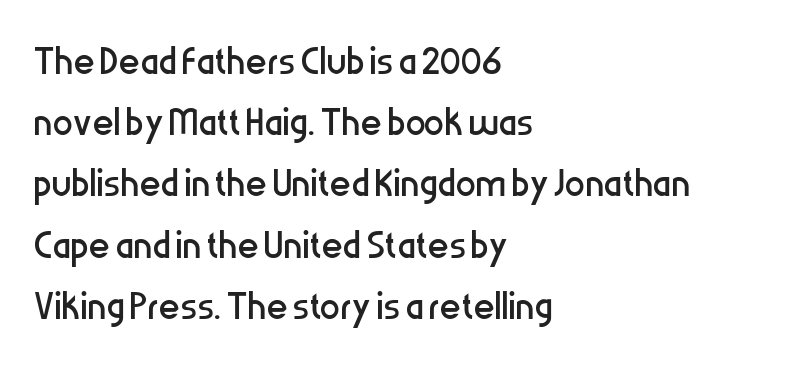
The image shows 51 px regular-weight, condensed sans-serif type, upright; set left-aligned, line spacing 1.2x, normal letter spacing, not underlined; low stroke contrast and a medium x-height.
